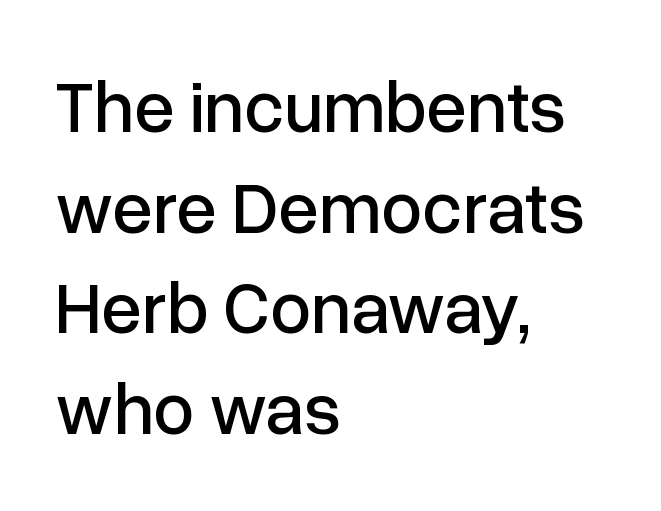
{"serif": "no", "italic": "no", "width": "normal", "stroke_contrast": "low", "x_height": "medium", "monospaced": "no", "underline": "no", "align": "left", "line_spacing": "normal", "line_spacing_ratio": 1.38, "letter_spacing": "normal", "letter_spacing_em": 0.0, "glyph_px": 73}
